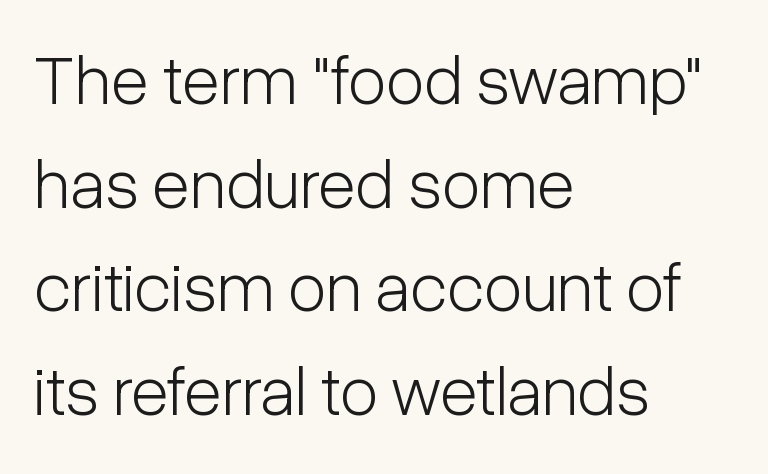
Q: Is the text bold? A: No.
Q: Is the text italic (slanted)? A: No, it is upright.
Q: Is the typeface a serif or a sans-serif typeface? A: Sans-serif.
Q: Is the text underlined? A: No.
Q: How is the paragraph aligned? A: Left-aligned.
Q: Is the spacing between letters normal or unusually wide? A: Normal.
Q: Is the spacing between lines tight, normal or loose? A: Normal.
Q: Width (condensed, normal, or wide)? A: Condensed.
Q: Stroke contrast? A: Low.
Q: x-height? A: Medium.
Q: Monospaced? A: No.
